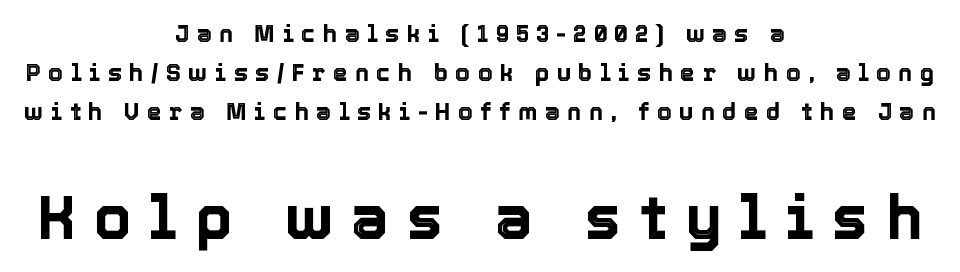
Q: Is the text italic (slanted)? A: No, it is upright.
Q: Is the text underlined? A: No.
Q: How is the paragraph aligned? A: Centered.
Q: Is the spacing between letters normal or unusually wide? A: Unusually wide.
Q: Is the spacing between lines tight, normal or loose? A: Normal.
Q: Which block of text is set in a larger size, the first (top) or the second (bottom)? A: The second (bottom) one.
Q: Width (condensed, normal, or wide)? A: Normal.
Q: x-height? A: Medium.
Q: Monospaced? A: No.
